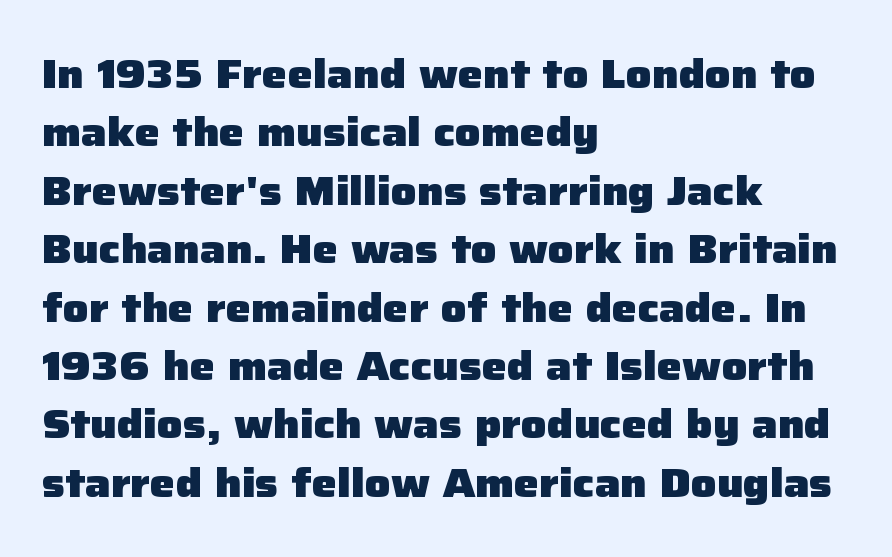
The vertical gap from one line to the next is medium. This sample uses a sans-serif face. The strokes are fattened all the way to bold. Type without underlining. Is this a fixed-width face? No — the glyphs have proportional, varying widths. Every row of glyphs begins at an identical x-position on the left.
